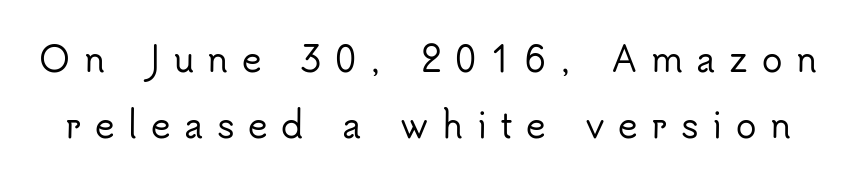
The image shows 34 px sans-serif type, upright; set loose line spacing (1.95x), unusually wide letter spacing (+0.4 em), not underlined; low stroke contrast and a small x-height.
